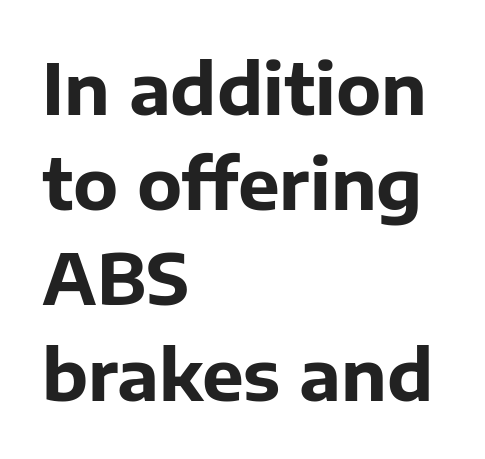
{"serif": "no", "italic": "no", "bold": "yes", "weight": "bold", "width": "normal", "stroke_contrast": "low", "x_height": "medium", "monospaced": "no", "underline": "no", "align": "left", "line_spacing": "normal", "line_spacing_ratio": 1.36, "letter_spacing": "normal", "letter_spacing_em": 0.0, "glyph_px": 70}
